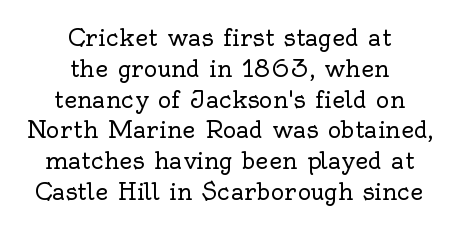
Q: Is the text bold? A: No.
Q: Is the text italic (slanted)? A: No, it is upright.
Q: Is the text underlined? A: No.
Q: How is the paragraph aligned? A: Centered.
Q: Is the spacing between letters normal or unusually wide? A: Normal.
Q: Is the spacing between lines tight, normal or loose? A: Normal.
